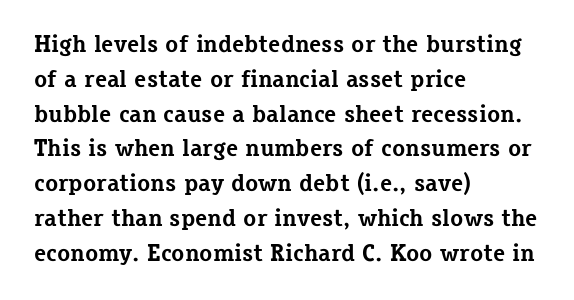
The image shows 24 px bold type, upright; set left-aligned, normal line spacing (1.45x), normal letter spacing, not underlined.
